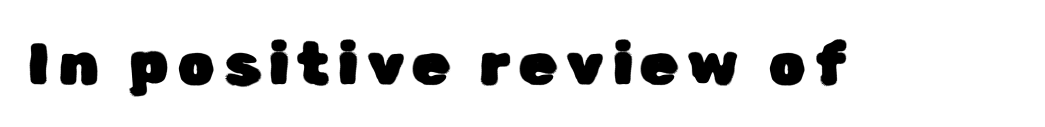
Q: Is the text italic (slanted)? A: No, it is upright.
Q: Is the typeface a serif or a sans-serif typeface? A: Sans-serif.
Q: Is the text underlined? A: No.
Q: Width (condensed, normal, or wide)? A: Normal.
Q: Stroke contrast? A: Low.
Q: x-height? A: Medium.
Q: Monospaced? A: No.
